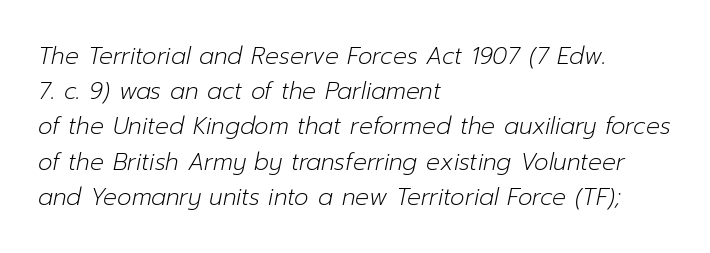
{"italic": "yes", "lean": "right", "slant_degrees": 12, "bold": "no", "underline": "no", "align": "left", "line_spacing": "normal", "line_spacing_ratio": 1.53, "letter_spacing": "normal", "letter_spacing_em": 0.0, "glyph_px": 23}
